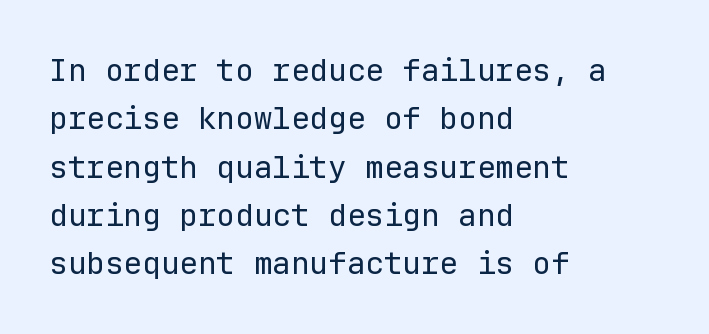
Q: Is the text bold? A: No.
Q: Is the text italic (slanted)? A: No, it is upright.
Q: Is the typeface a serif or a sans-serif typeface? A: Sans-serif.
Q: Is the text underlined? A: No.
Q: How is the paragraph aligned? A: Left-aligned.
Q: Is the spacing between letters normal or unusually wide? A: Normal.
Q: Is the spacing between lines tight, normal or loose? A: Normal.
Q: Width (condensed, normal, or wide)? A: Normal.
Q: Stroke contrast? A: Low.
Q: x-height? A: Medium.
Q: Monospaced? A: Yes.
